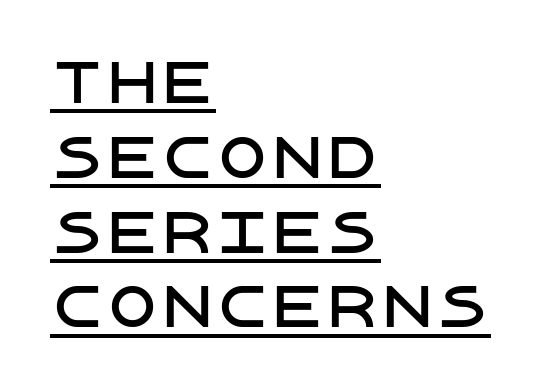
{"serif": "no", "italic": "no", "width": "normal", "stroke_contrast": "low", "x_height": "large", "underline": "yes", "align": "left", "line_spacing": "normal", "line_spacing_ratio": 1.36, "letter_spacing": "normal", "letter_spacing_em": 0.0, "glyph_px": 55}
